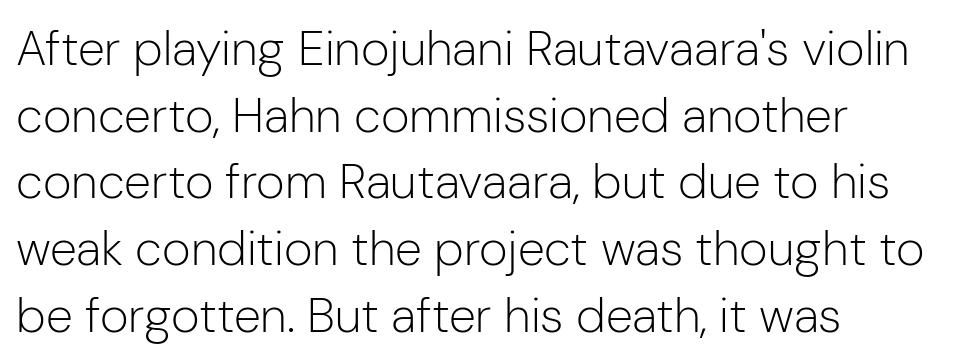
{"serif": "no", "italic": "no", "bold": "no", "weight": "light", "width": "normal", "stroke_contrast": "low", "x_height": "medium", "monospaced": "no", "underline": "no", "align": "left", "line_spacing": "normal", "line_spacing_ratio": 1.36, "letter_spacing": "normal", "letter_spacing_em": 0.0, "glyph_px": 49}
